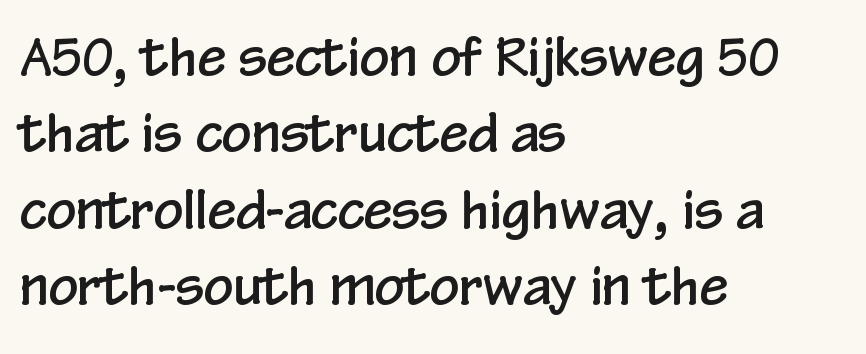
Caption: multi-line text, flush left, ragged right. Does the type have serifs? No, each stem ends abruptly. The letters advance in unequal steps, a hallmark of proportional type. The tracking reads as untouched default to a designer's eye. Ascenders rise straight up at ninety degrees.
